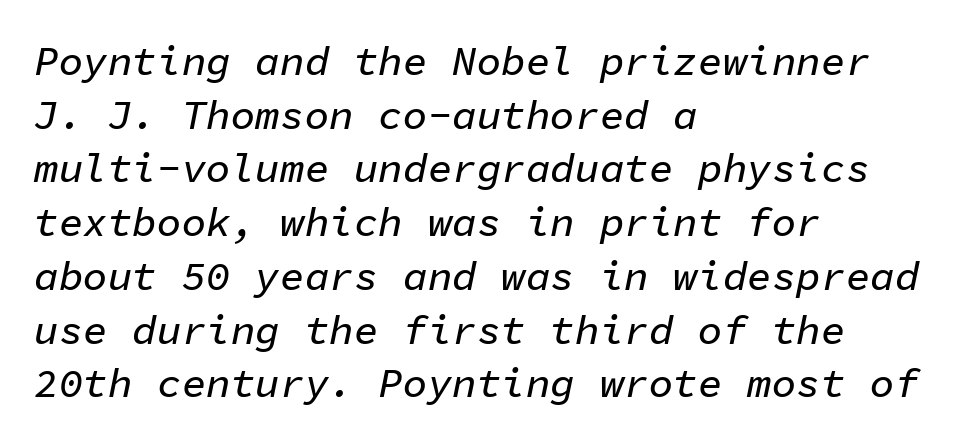
Q: Is the text italic (slanted)? A: Yes, it leans right by about 11 degrees.
Q: Is the text underlined? A: No.
Q: How is the paragraph aligned? A: Left-aligned.
Q: Is the spacing between letters normal or unusually wide? A: Normal.
Q: Is the spacing between lines tight, normal or loose? A: Normal.
Q: Width (condensed, normal, or wide)? A: Normal.
Q: Stroke contrast? A: Low.
Q: x-height? A: Medium.
Q: Monospaced? A: Yes.
